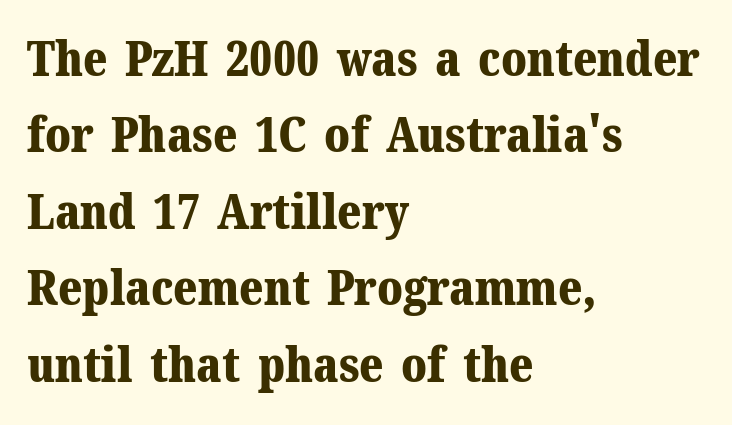
{"serif": "yes", "italic": "no", "bold": "yes", "weight": "bold", "width": "normal", "stroke_contrast": "medium", "x_height": "medium", "monospaced": "no", "underline": "no", "align": "left", "line_spacing": "normal", "line_spacing_ratio": 1.56, "letter_spacing": "normal", "letter_spacing_em": 0.0, "glyph_px": 49}
